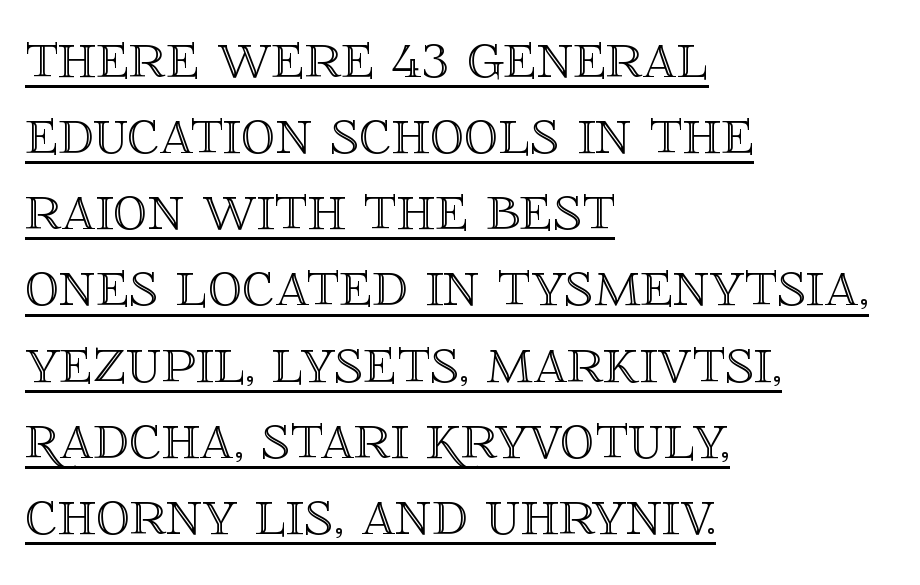
The image shows 68 px text type, upright; set left-aligned, tight line spacing (1.12x), normal letter spacing, underlined; a large x-height.
